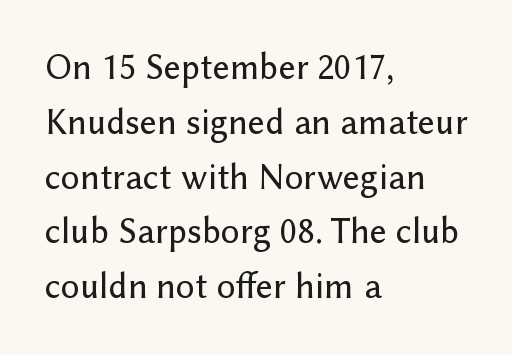
{"serif": "no", "italic": "no", "width": "normal", "stroke_contrast": "low", "x_height": "medium", "monospaced": "no", "underline": "no", "align": "left", "line_spacing": "normal", "line_spacing_ratio": 1.48, "letter_spacing": "normal", "letter_spacing_em": 0.0, "glyph_px": 37}
